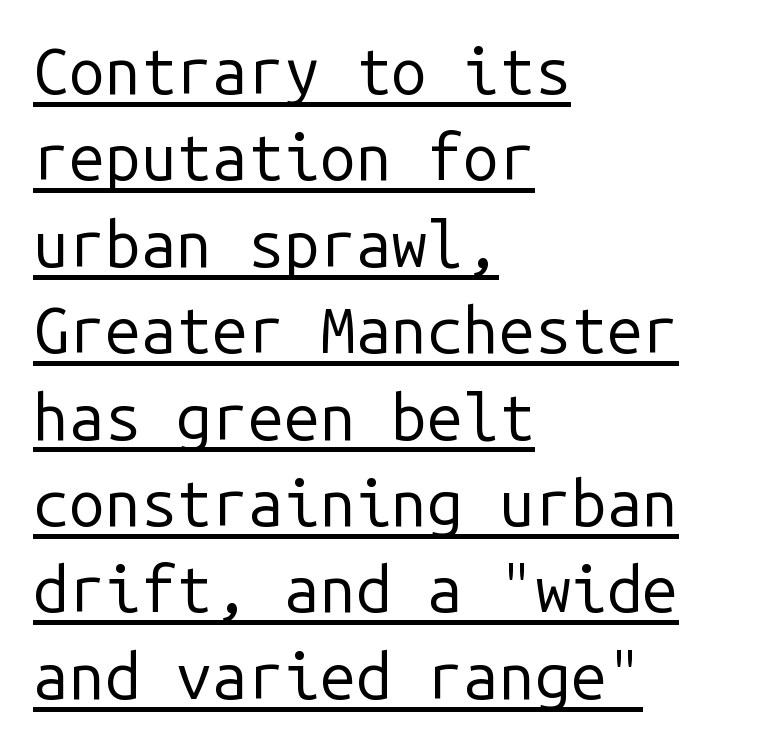
The image shows 64 px regular-weight sans-serif type, upright, monospaced; set left-aligned, normal line spacing (1.35x), normal letter spacing, underlined; low stroke contrast and a medium x-height.
